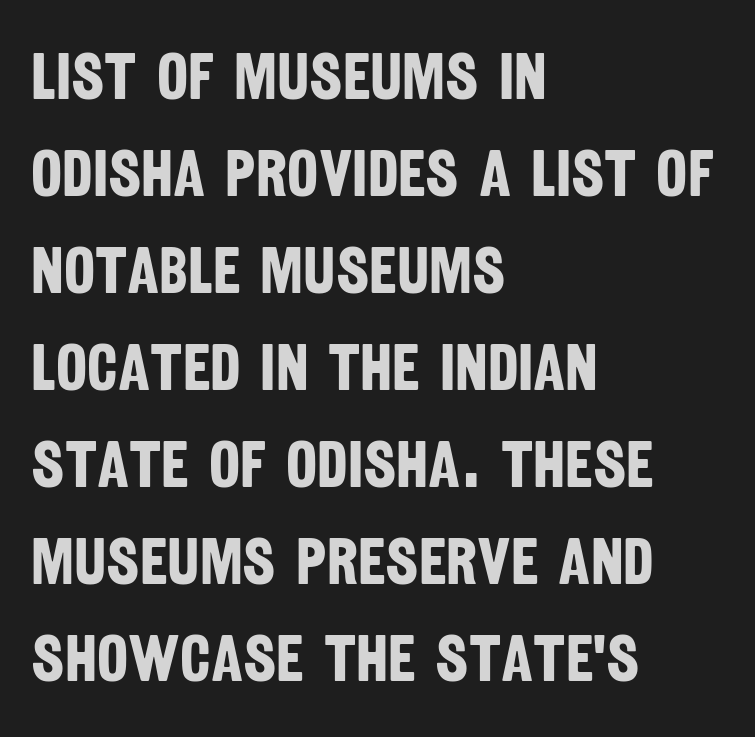
The characters display no serif detailing; their extremities are plain. A typesetter would call this zero additional tracking. The paragraph has a hard left edge and a soft right edge. The rendering uses natural spacing where letterforms have individual widths. The lines sit at an ordinary, default distance from one another.
